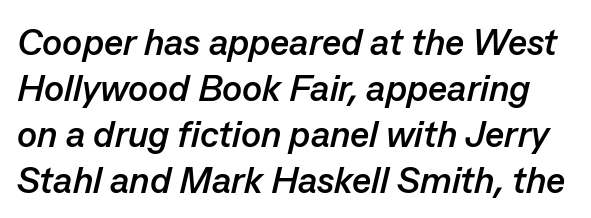
Q: Is the text bold? A: Yes.
Q: Is the text italic (slanted)? A: Yes, it leans right by about 13 degrees.
Q: Is the text underlined? A: No.
Q: Is the spacing between letters normal or unusually wide? A: Normal.
Q: Width (condensed, normal, or wide)? A: Normal.
Q: Stroke contrast? A: Low.
Q: x-height? A: Medium.
Q: Monospaced? A: No.
